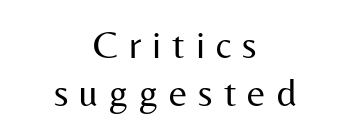
Is this a sans? Yes — the strokes have no serifs. The baseline area is clear. The typesetter chose a symmetrical, centered arrangement here. This reads as an unemphasized weight, regular at the heaviest. The passage shown is typed in a proportional face where columns would drift.
